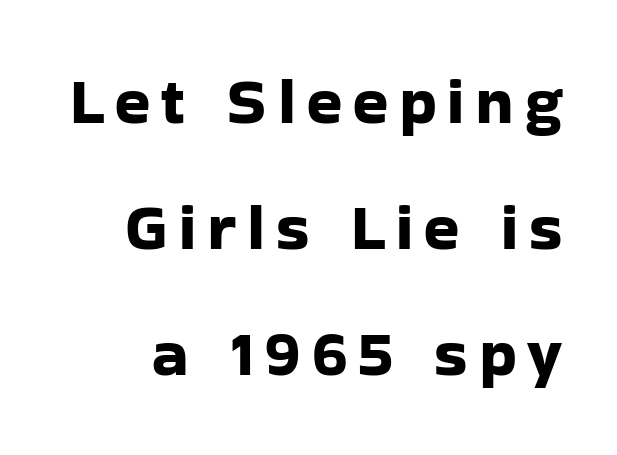
{"serif": "no", "italic": "no", "width": "normal", "stroke_contrast": "low", "x_height": "medium", "monospaced": "no", "underline": "no", "line_spacing": "loose", "line_spacing_ratio": 1.94, "glyph_px": 65}
